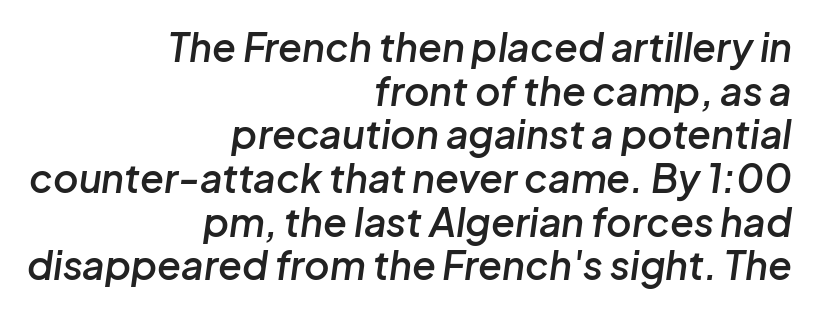
Q: Is the text bold? A: Semi-bold.
Q: Is the text italic (slanted)? A: Yes, it leans right by about 8 degrees.
Q: Is the text underlined? A: No.
Q: How is the paragraph aligned? A: Right-aligned.
Q: Is the spacing between letters normal or unusually wide? A: Normal.
Q: Is the spacing between lines tight, normal or loose? A: Tight.
Q: Width (condensed, normal, or wide)? A: Normal.
Q: Stroke contrast? A: Low.
Q: x-height? A: Medium.
Q: Monospaced? A: No.
